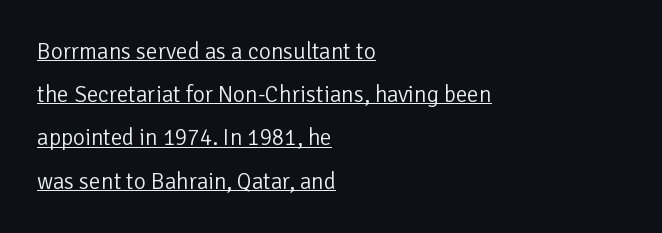
{"italic": "no", "bold": "no", "underline": "yes", "align": "left", "line_spacing_ratio": 1.88, "letter_spacing": "normal", "letter_spacing_em": 0.0, "glyph_px": 23}
